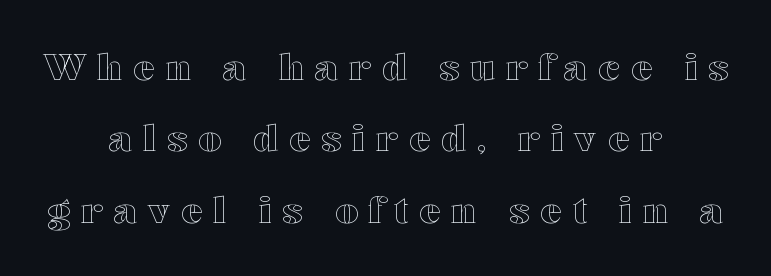
The image shows 36 px wide type, upright; set centered, loose line spacing (1.98x), unusually wide letter spacing (+0.3 em), not underlined; a medium x-height.
